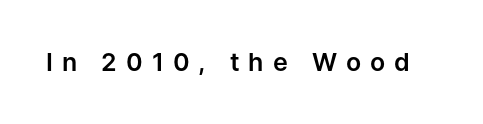
The image shows 25 px text type, upright; set unusually wide letter spacing (+0.36 em), not underlined.
